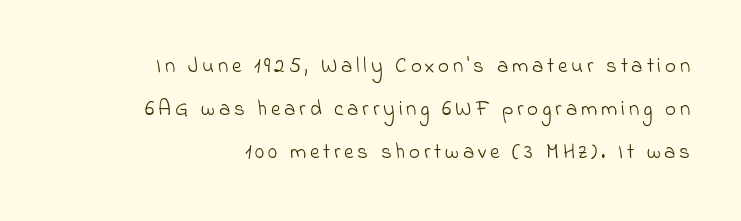
Q: Is the text bold? A: No.
Q: Is the text underlined? A: No.
Q: How is the paragraph aligned? A: Right-aligned.
Q: Is the spacing between lines tight, normal or loose? A: Loose.
